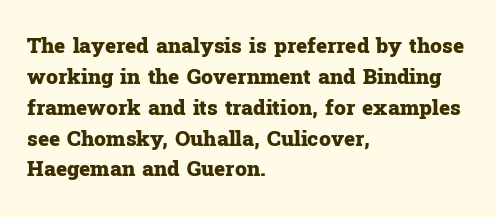
{"italic": "no", "bold": "yes", "underline": "no", "align": "left", "line_spacing": "normal", "line_spacing_ratio": 1.47, "letter_spacing": "normal", "letter_spacing_em": 0.0, "glyph_px": 21}
